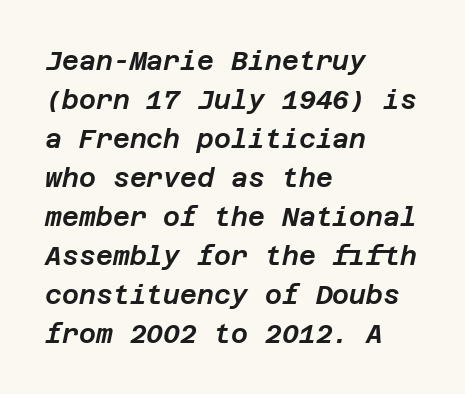
The image shows 26 px text type, italic (leaning right); set left-aligned, normal line spacing (1.5x), normal letter spacing, not underlined.
